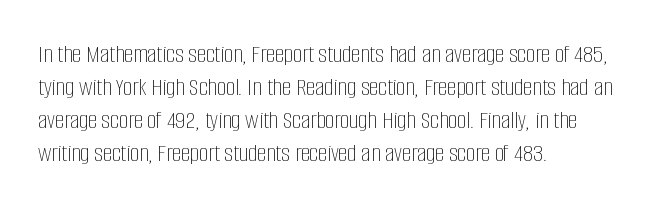
Q: Is the text bold? A: No.
Q: Is the text italic (slanted)? A: No, it is upright.
Q: Is the text underlined? A: No.
Q: How is the paragraph aligned? A: Left-aligned.
Q: Is the spacing between letters normal or unusually wide? A: Normal.
Q: Is the spacing between lines tight, normal or loose? A: Normal.
